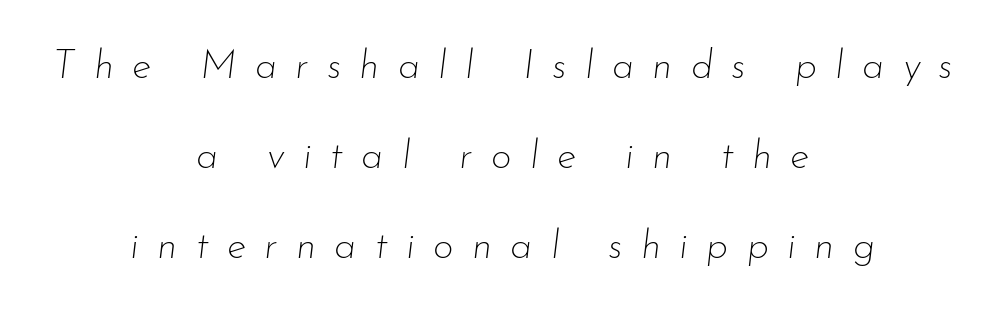
Italic? Definitely — the glyphs are oblique. Is this a fixed-width face? No — the glyphs have proportional, varying widths. The lines in this sample share a center point and differ in where they start and stop. The font is comparable to plain body text, perhaps lighter. Between one letter and the next there's a generous, obvious gap.
